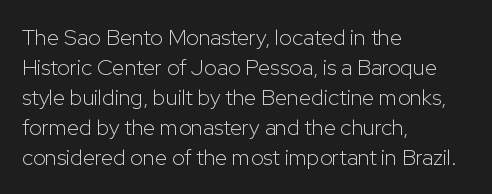
Q: Is the text bold? A: No.
Q: Is the text italic (slanted)? A: No, it is upright.
Q: Is the text underlined? A: No.
Q: How is the paragraph aligned? A: Left-aligned.
Q: Is the spacing between letters normal or unusually wide? A: Normal.
Q: Is the spacing between lines tight, normal or loose? A: Normal.
